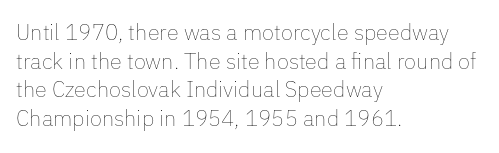
The image shows 22 px text type, upright; set left-aligned, normal line spacing (1.3x), normal letter spacing, not underlined.
